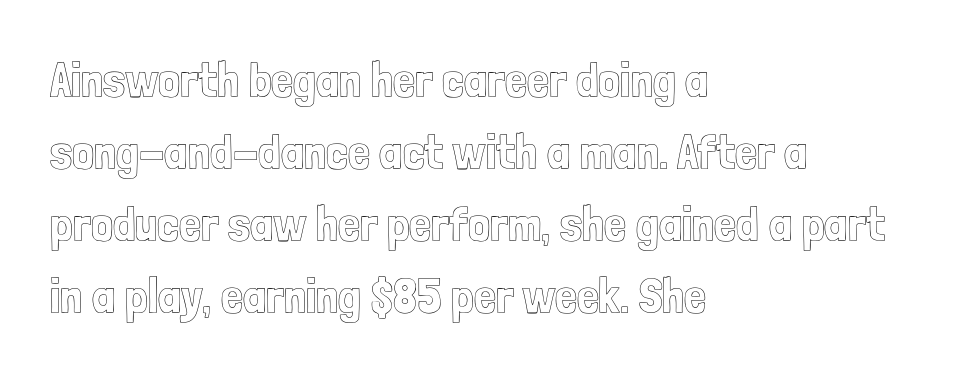
Q: Is the text italic (slanted)? A: No, it is upright.
Q: Is the text underlined? A: No.
Q: How is the paragraph aligned? A: Left-aligned.
Q: Is the spacing between letters normal or unusually wide? A: Normal.
Q: Is the spacing between lines tight, normal or loose? A: Normal.
Q: Width (condensed, normal, or wide)? A: Condensed.
Q: x-height? A: Medium.
Q: Monospaced? A: No.
